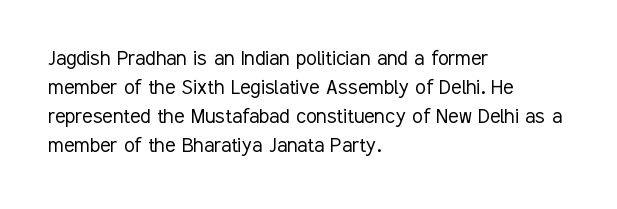
The image shows 24 px text type, upright; set left-aligned, line spacing 1.21x, normal letter spacing, not underlined.
